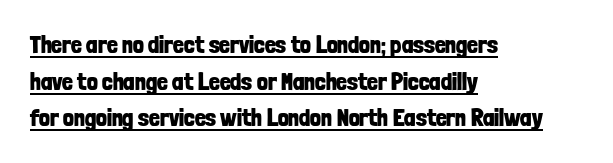
The image shows 24 px bold type, upright; set left-aligned, normal line spacing (1.53x), normal letter spacing, underlined.
